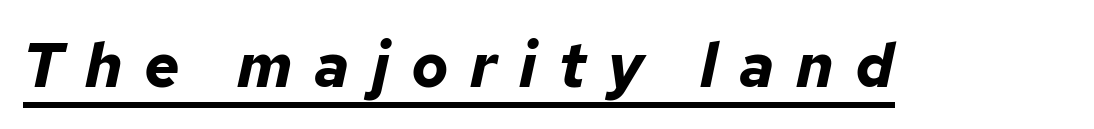
Do the characters align in a grid? No, the font is proportional. Between one letter and the next there's a generous, obvious gap. Bold? Absolutely — the strokes are thick and heavy. The typography opts for an oblique posture over an upright one. Every word sits above its own underline.
